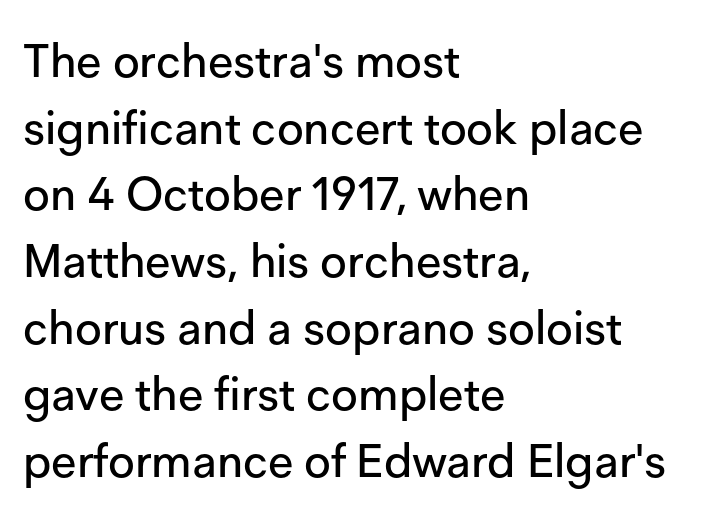
Do the letters lean? They stand straight. The rendering anchors every line to the left-hand side. Letterform terminals end flat and unadorned throughout the passage. Only glyphs here, with clear space below each row. The leading is moderate, giving the passage an even texture. The letters advance in unequal steps, a hallmark of proportional type.
